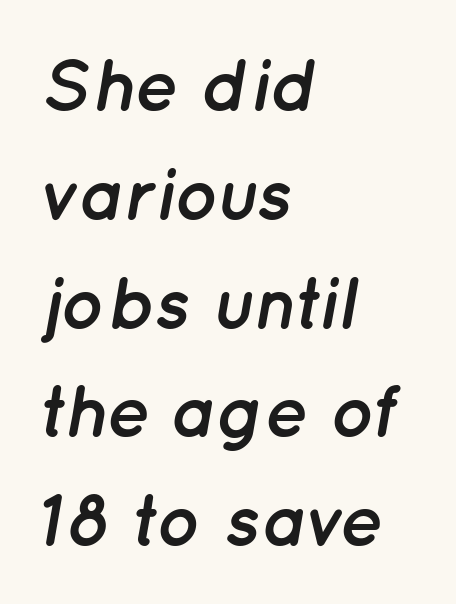
{"italic": "yes", "lean": "right", "slant_degrees": 12, "bold": "yes", "weight": "semibold", "width": "normal", "stroke_contrast": "low", "x_height": "medium", "monospaced": "no", "underline": "no", "align": "left", "line_spacing": "normal", "line_spacing_ratio": 1.49, "letter_spacing": "normal", "letter_spacing_em": 0.0, "glyph_px": 73}
